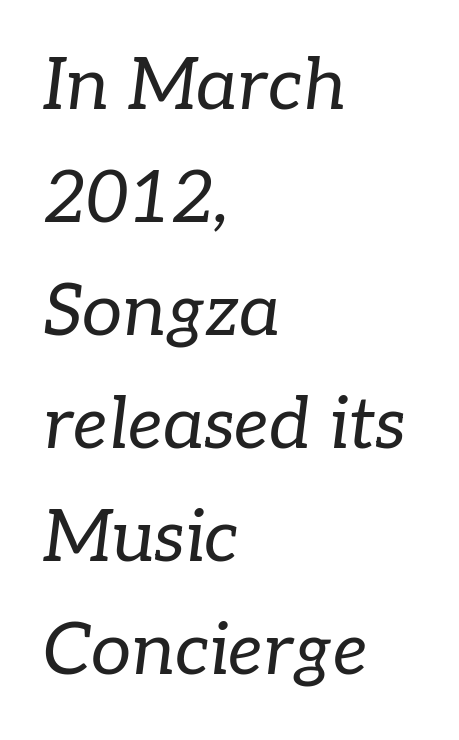
{"serif": "yes", "italic": "yes", "lean": "right", "slant_degrees": 7, "bold": "no", "weight": "regular", "width": "normal", "stroke_contrast": "low", "x_height": "medium", "monospaced": "no", "underline": "no", "align": "left", "line_spacing": "normal", "line_spacing_ratio": 1.57, "letter_spacing": "normal", "letter_spacing_em": 0.0, "glyph_px": 72}
